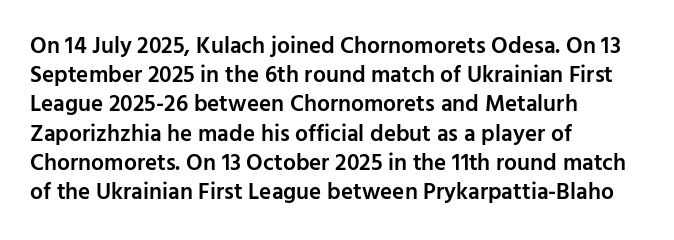
Every row of glyphs begins at an identical x-position on the left. Quick note: not italic, upright. A typesetter would call this zero additional tracking. Check under the words: just untouched page.
